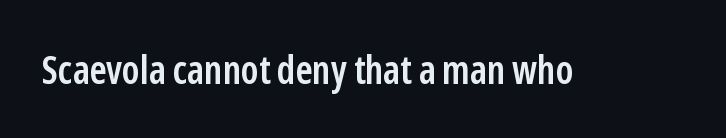
{"serif": "no", "italic": "no", "bold": "semi", "weight": "semibold", "width": "condensed", "stroke_contrast": "low", "x_height": "medium", "monospaced": "no", "underline": "no", "letter_spacing": "normal", "letter_spacing_em": 0.0, "glyph_px": 39}
